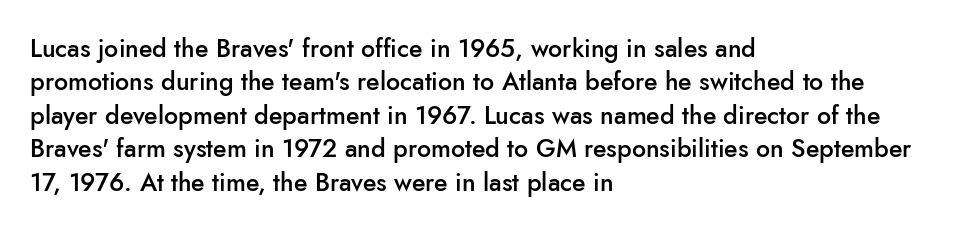
The image shows 25 px text type, upright; set left-aligned, normal line spacing (1.34x), normal letter spacing, not underlined.
